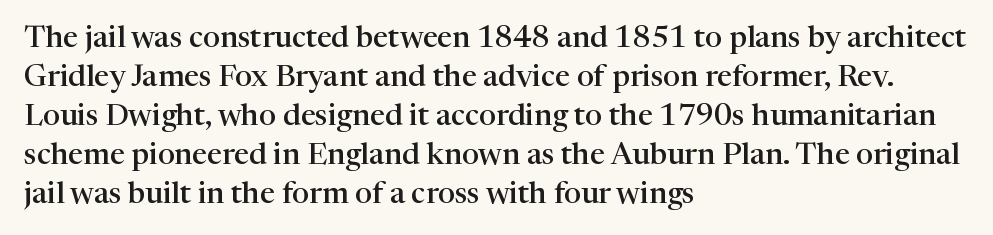
A normal amount of white space separates one row of letters from the next. Look at the stroke-to-counter ratio: somewhat heavy, a semibold. This rendering uses left alignment, leaving the right contour irregular. Descenders hang freely into open space. Ascenders rise straight up at ninety degrees. Varying glyph widths throughout — classic text-font behaviour.
